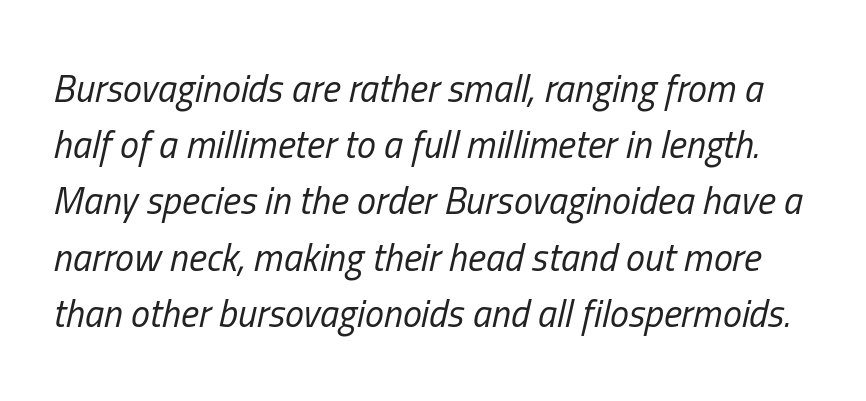
{"italic": "yes", "lean": "right", "slant_degrees": 13, "bold": "no", "weight": "regular", "width": "condensed", "stroke_contrast": "low", "x_height": "medium", "monospaced": "no", "underline": "no", "line_spacing": "normal", "line_spacing_ratio": 1.48, "letter_spacing": "normal", "letter_spacing_em": 0.0, "glyph_px": 38}
